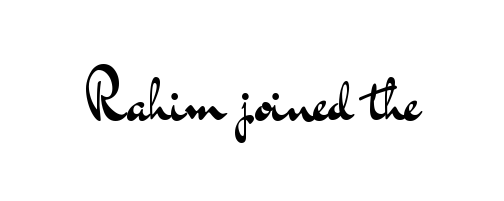
{"serif": "no", "bold": "no", "weight": "regular", "width": "wide", "stroke_contrast": "medium", "x_height": "small", "monospaced": "no", "underline": "no", "letter_spacing": "normal", "letter_spacing_em": 0.0, "glyph_px": 62}
